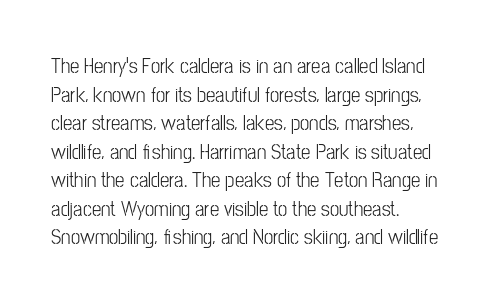
Q: Is the text bold? A: No.
Q: Is the text italic (slanted)? A: No, it is upright.
Q: Is the text underlined? A: No.
Q: How is the paragraph aligned? A: Left-aligned.
Q: Is the spacing between letters normal or unusually wide? A: Normal.
Q: Is the spacing between lines tight, normal or loose? A: Normal.
